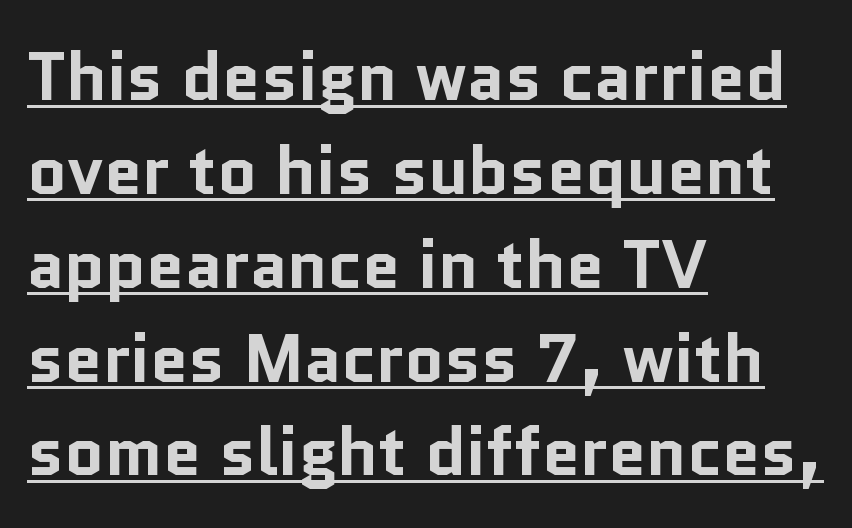
Q: Is the text bold? A: Yes.
Q: Is the text italic (slanted)? A: No, it is upright.
Q: Is the typeface a serif or a sans-serif typeface? A: Sans-serif.
Q: Is the text underlined? A: Yes.
Q: How is the paragraph aligned? A: Left-aligned.
Q: Is the spacing between letters normal or unusually wide? A: Normal.
Q: Is the spacing between lines tight, normal or loose? A: Normal.
Q: Width (condensed, normal, or wide)? A: Normal.
Q: Stroke contrast? A: Low.
Q: x-height? A: Medium.
Q: Monospaced? A: No.
